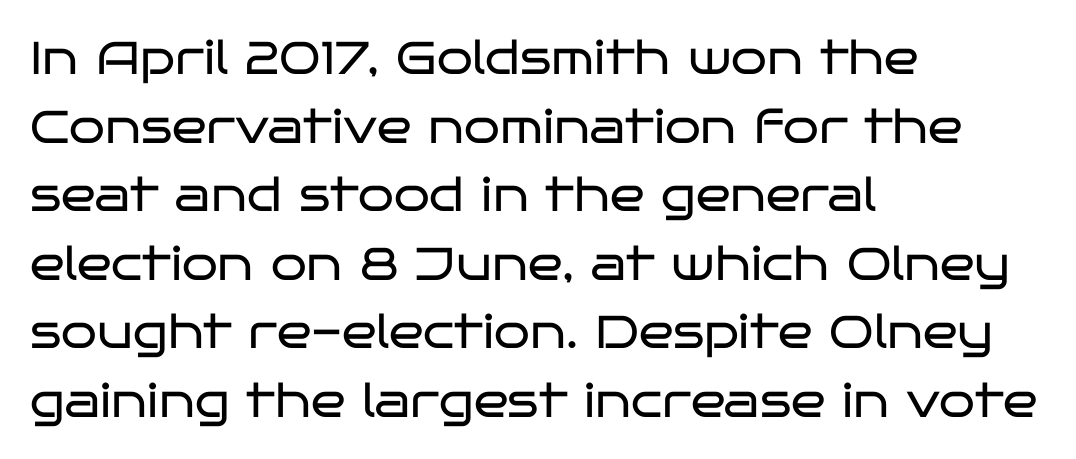
{"serif": "no", "italic": "no", "bold": "no", "weight": "regular", "width": "wide", "stroke_contrast": "low", "x_height": "large", "monospaced": "no", "underline": "no", "align": "left", "line_spacing": "normal", "line_spacing_ratio": 1.49, "letter_spacing": "normal", "letter_spacing_em": 0.0, "glyph_px": 46}
